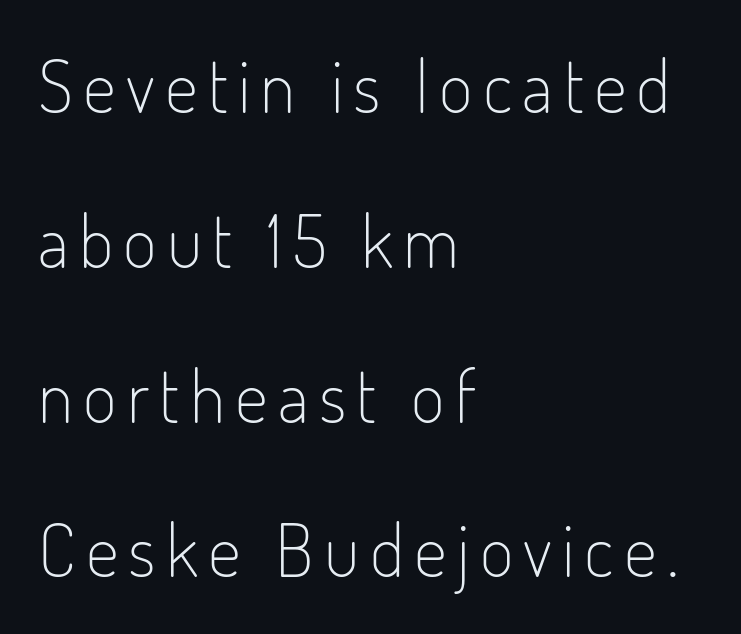
The rendering uses natural spacing where letterforms have individual widths. Serif or sans? Sans — the stroke terminals are bare. The typography opts for an upright posture over an oblique one. The block of text is sparse from top to bottom, with ample space between rows.
